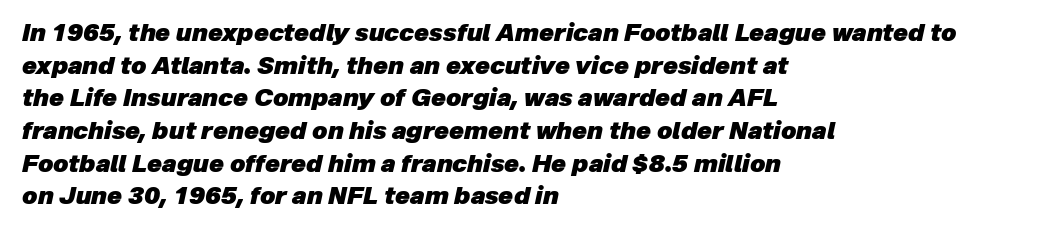
Q: Is the text bold? A: Yes.
Q: Is the text italic (slanted)? A: Yes, it leans right by about 12 degrees.
Q: Is the text underlined? A: No.
Q: How is the paragraph aligned? A: Left-aligned.
Q: Is the spacing between letters normal or unusually wide? A: Normal.
Q: Is the spacing between lines tight, normal or loose? A: Normal.
